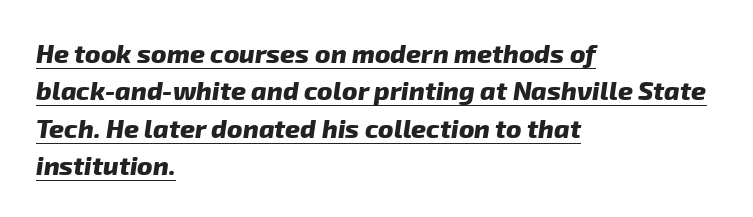
The image shows 26 px bold type; set left-aligned, normal line spacing (1.44x), normal letter spacing, underlined.
